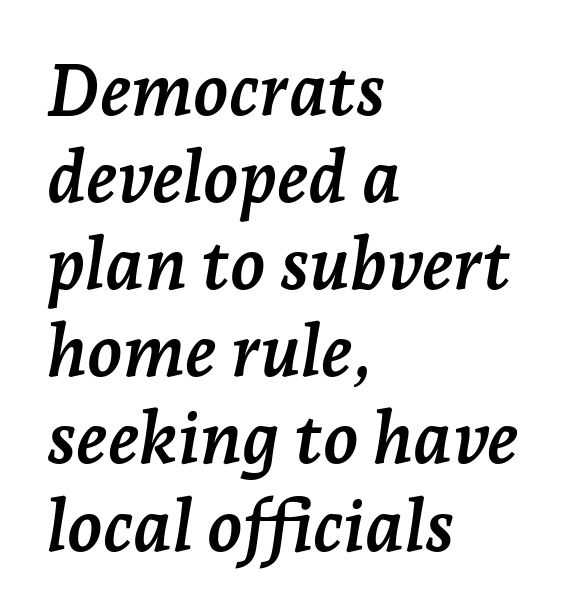
{"serif": "yes", "italic": "yes", "lean": "right", "slant_degrees": 7, "bold": "yes", "weight": "semibold", "width": "normal", "stroke_contrast": "low", "x_height": "medium", "monospaced": "no", "underline": "no", "align": "left", "line_spacing_ratio": 1.21, "letter_spacing": "normal", "letter_spacing_em": 0.0, "glyph_px": 72}
